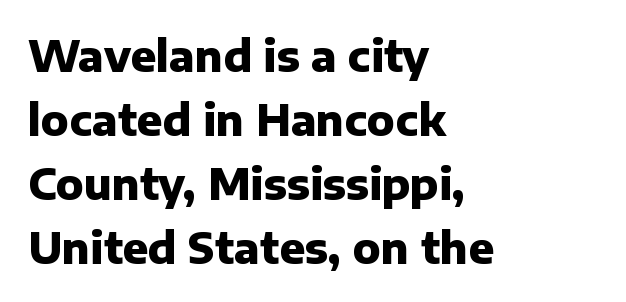
Here the designer chose a conventional face with non-uniform glyph widths. Caption: bold face, heavy strokes. Rendered with straight, roman letterforms. Unlike a traditional serif, this face leaves its strokes unadorned. Just letters on the line, the space beneath them empty.
